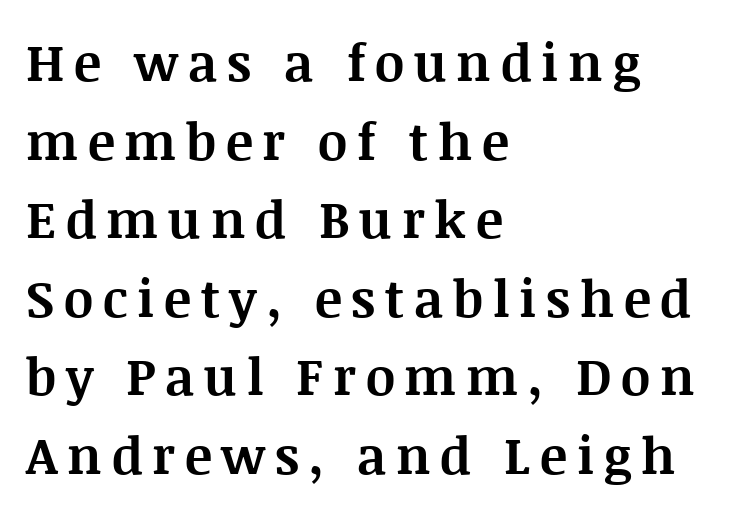
Q: Is the text bold? A: Yes.
Q: Is the text italic (slanted)? A: No, it is upright.
Q: Is the typeface a serif or a sans-serif typeface? A: Serif.
Q: Is the text underlined? A: No.
Q: How is the paragraph aligned? A: Left-aligned.
Q: Is the spacing between lines tight, normal or loose? A: Normal.
Q: Width (condensed, normal, or wide)? A: Normal.
Q: Stroke contrast? A: Medium.
Q: x-height? A: Large.
Q: Monospaced? A: No.
